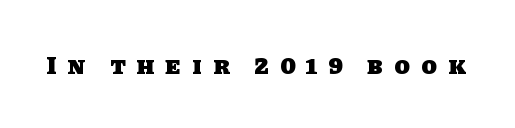
Pretty heavy lettering here — definitely bold. Honestly, the letter spacing is so wide it's the main thing you notice. Unmarked baselines from the first word to the last.
